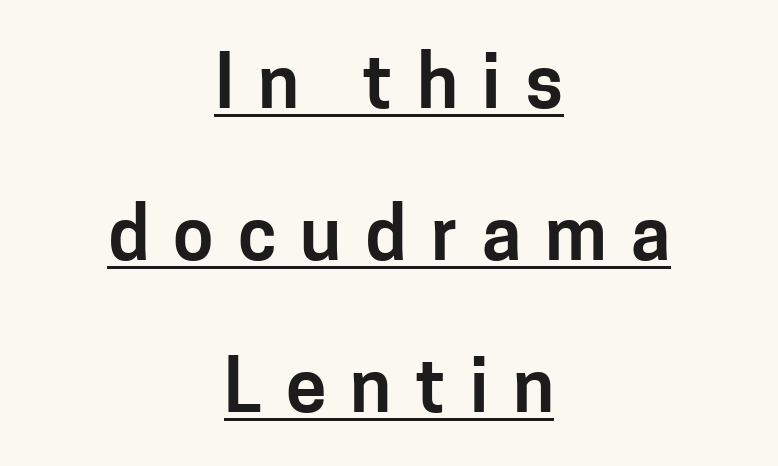
{"serif": "no", "italic": "no", "width": "normal", "stroke_contrast": "low", "x_height": "medium", "monospaced": "no", "underline": "yes", "align": "center", "line_spacing": "loose", "line_spacing_ratio": 2.08, "letter_spacing": "wide", "letter_spacing_em": 0.33, "glyph_px": 73}
